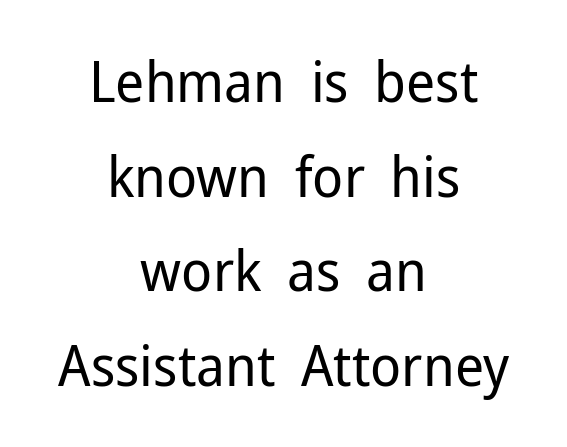
The gap between lines stays unmarked. Tracking here is standard; glyphs follow each other at the usual distance. Horizontally, the lines are justified to the midpoint only. The typography opts for an upright posture over an oblique one. Think of a printed novel: that variable character pitch is what you see here. Unlike a traditional serif, this face leaves its strokes unadorned.
